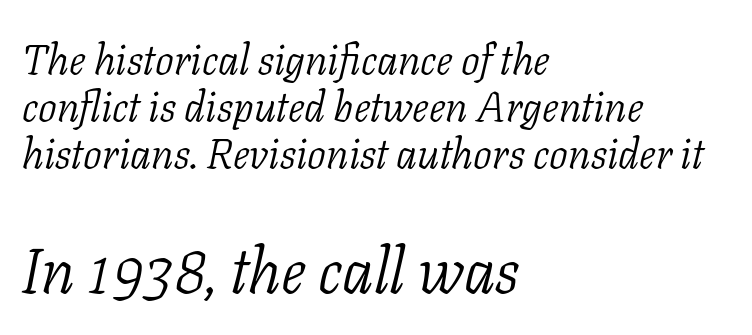
{"serif": "yes", "italic": "yes", "lean": "right", "slant_degrees": 11, "bold": "no", "weight": "light", "width": "normal", "stroke_contrast": "low", "x_height": "medium", "monospaced": "no", "underline": "no", "align": "left", "line_spacing": "tight", "line_spacing_ratio": 1.12, "letter_spacing": "normal", "letter_spacing_em": 0.0, "larger_block": "second", "size_ratio": 1.5, "glyph_px": 63}
